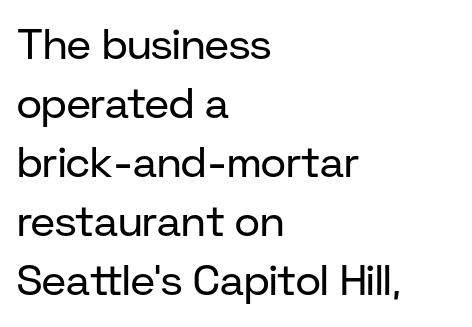
{"serif": "no", "italic": "no", "bold": "no", "weight": "regular", "width": "normal", "stroke_contrast": "low", "x_height": "medium", "monospaced": "no", "underline": "no", "align": "left", "line_spacing": "normal", "line_spacing_ratio": 1.37, "letter_spacing": "normal", "letter_spacing_em": 0.0, "glyph_px": 43}
